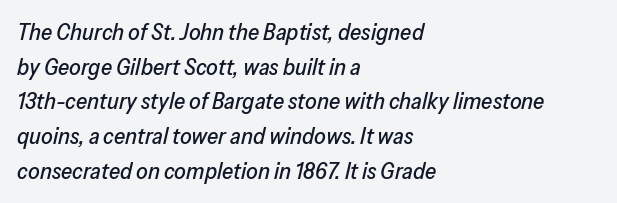
{"italic": "yes", "lean": "right", "slant_degrees": 13, "underline": "no", "align": "left", "line_spacing": "normal", "line_spacing_ratio": 1.51, "letter_spacing": "normal", "letter_spacing_em": 0.0, "glyph_px": 23}
